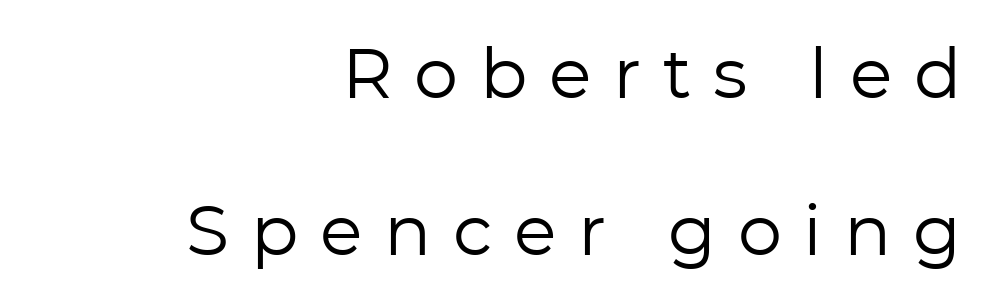
Short and long lines alike share a common ending point at right. There is plenty of visible air inserted between adjacent glyphs. If you measured baseline to baseline, you'd find a long distance. The passage shown is typed in a proportional face where columns would drift.
